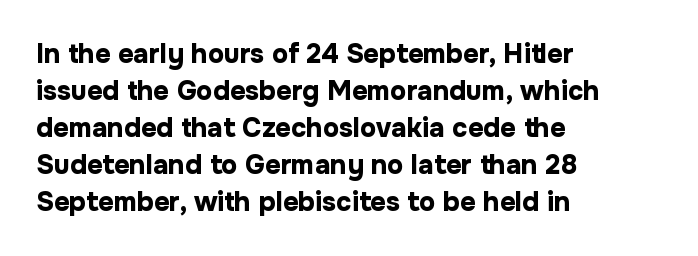
Q: Is the text bold? A: Yes.
Q: Is the text italic (slanted)? A: No, it is upright.
Q: Is the text underlined? A: No.
Q: How is the paragraph aligned? A: Left-aligned.
Q: Is the spacing between letters normal or unusually wide? A: Normal.
Q: Is the spacing between lines tight, normal or loose? A: Normal.
